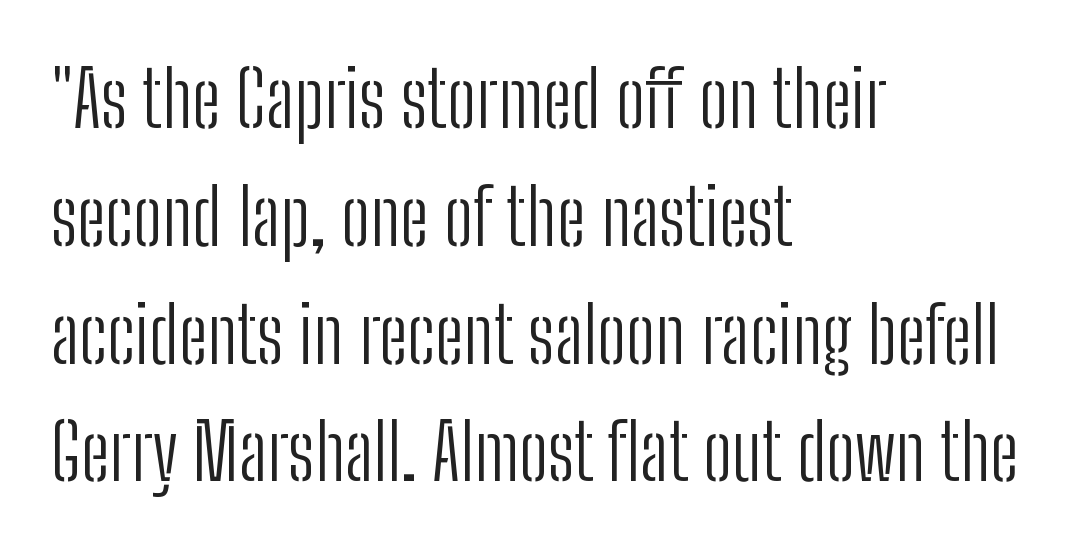
Q: Is the text bold? A: No.
Q: Is the text italic (slanted)? A: No, it is upright.
Q: Is the typeface a serif or a sans-serif typeface? A: Sans-serif.
Q: Is the text underlined? A: No.
Q: How is the paragraph aligned? A: Left-aligned.
Q: Is the spacing between letters normal or unusually wide? A: Normal.
Q: Is the spacing between lines tight, normal or loose? A: Normal.
Q: Width (condensed, normal, or wide)? A: Condensed.
Q: Stroke contrast? A: Low.
Q: x-height? A: Medium.
Q: Monospaced? A: No.
